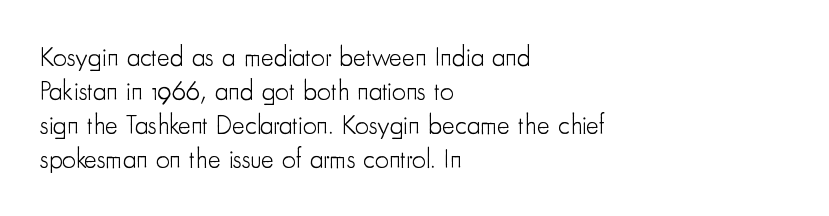
Q: Is the text bold? A: No.
Q: Is the text italic (slanted)? A: No, it is upright.
Q: Is the text underlined? A: No.
Q: How is the paragraph aligned? A: Left-aligned.
Q: Is the spacing between letters normal or unusually wide? A: Normal.
Q: Is the spacing between lines tight, normal or loose? A: Normal.
